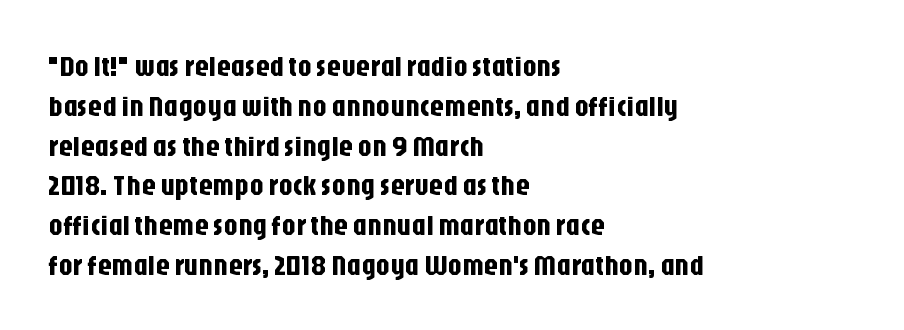
This rendering features lettering with no underline. Vertically, the passage feels balanced, rows spaced as you'd expect. I'd call this a sans setting — the letters go barefoot. Tracking here is standard; glyphs follow each other at the usual distance. Character widths vary here, with narrow letters taking less room than wide ones. Designer's note — italics off, roman on.
